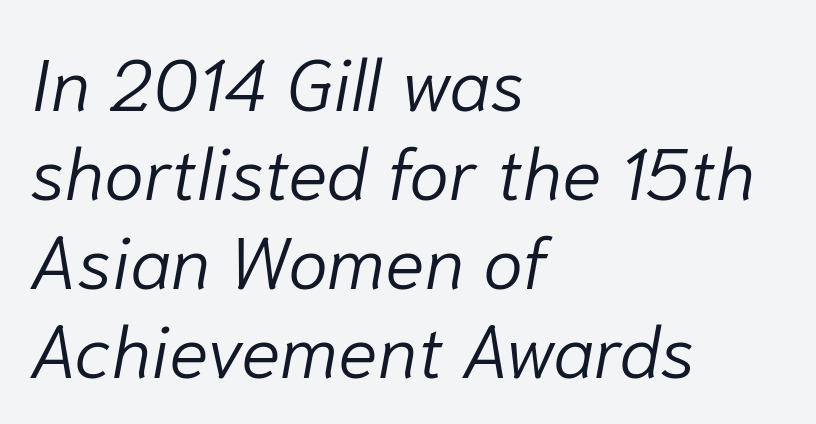
Heaviness? Minimal to ordinary, like unemphasized prose. Horizontally, the lines are justified to the leading edge only. No extra tracking has been applied to these lines. Emphasis-style slanted type is in use. Looks like regular typesetting: each glyph gets only the width it needs.
